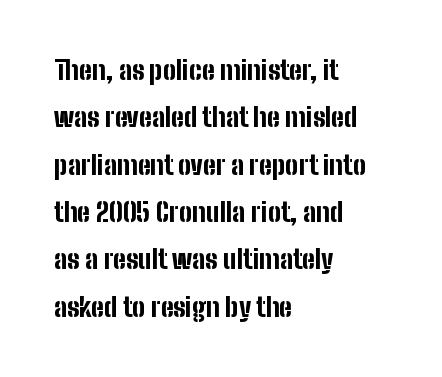
The image shows 26 px bold type, upright; set left-aligned, line spacing 1.82x, normal letter spacing, not underlined.
